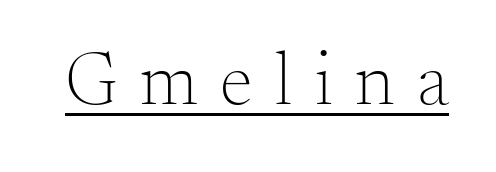
Nothing heavy about these letters — not bold at all. The passage shown is typed in a proportional face where columns would drift. The passage shown is underscored from start to finish. You can tell from the footed stems that serif type was used. When letters stand straight like this, we call the style roman or upright.
